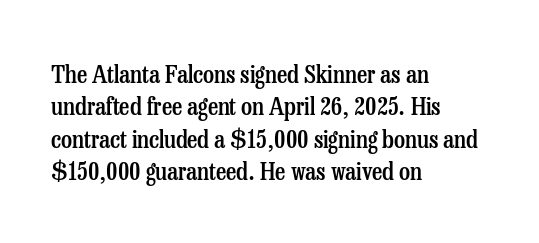
{"italic": "no", "bold": "semi", "underline": "no", "align": "left", "line_spacing": "normal", "line_spacing_ratio": 1.3, "letter_spacing": "normal", "letter_spacing_em": 0.0, "glyph_px": 25}
